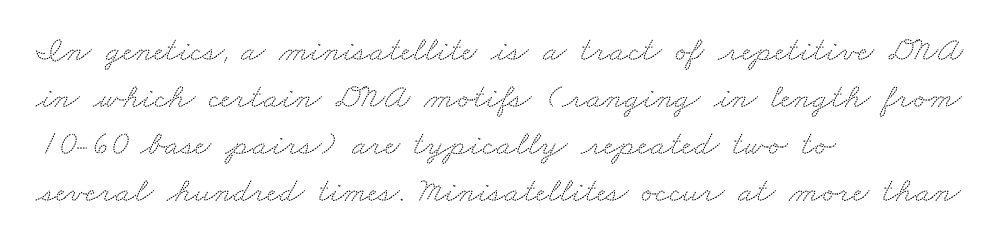
Q: Is the typeface a serif or a sans-serif typeface? A: Serif.
Q: Is the text underlined? A: No.
Q: How is the paragraph aligned? A: Left-aligned.
Q: Is the spacing between letters normal or unusually wide? A: Normal.
Q: Is the spacing between lines tight, normal or loose? A: Normal.
Q: Width (condensed, normal, or wide)? A: Wide.
Q: Stroke contrast? A: Medium.
Q: x-height? A: Small.
Q: Monospaced? A: No.
